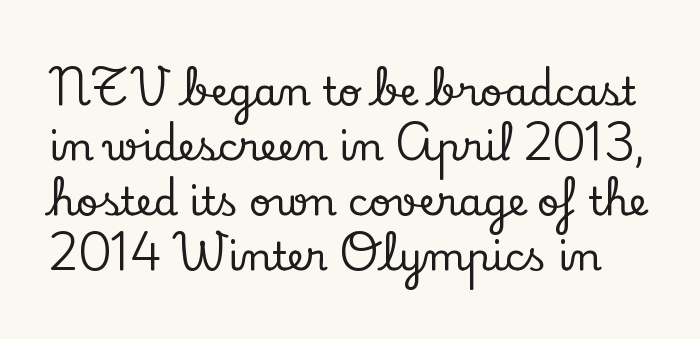
Is this a sans? No — the strokes have serifs. The words here are not underlined. Between one letter and the next there's only the usual sliver of space. Notice how the stems are strictly vertical — no italics here. The rendering uses natural spacing where letterforms have individual widths. Quick note: interline space is typical.
